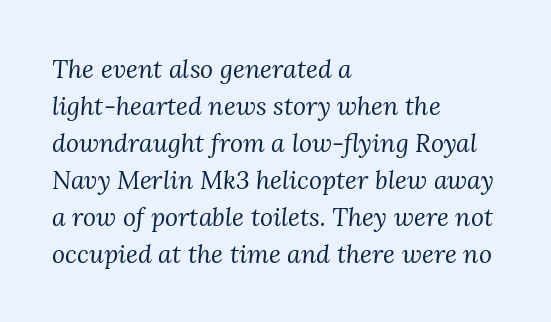
Q: Is the text bold? A: No.
Q: Is the text italic (slanted)? A: Yes, it leans right by about 3 degrees.
Q: Is the text underlined? A: No.
Q: How is the paragraph aligned? A: Left-aligned.
Q: Is the spacing between letters normal or unusually wide? A: Normal.
Q: Is the spacing between lines tight, normal or loose? A: Normal.
